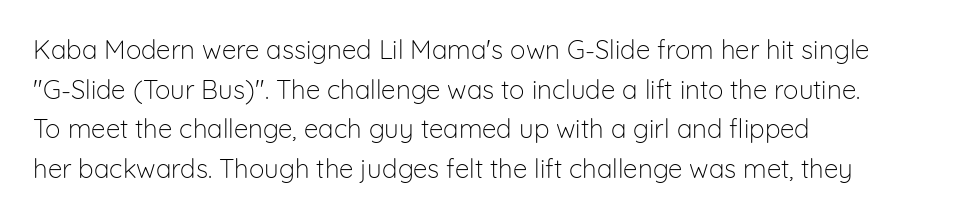
Q: Is the text bold? A: No.
Q: Is the text italic (slanted)? A: No, it is upright.
Q: Is the text underlined? A: No.
Q: How is the paragraph aligned? A: Left-aligned.
Q: Is the spacing between letters normal or unusually wide? A: Normal.
Q: Is the spacing between lines tight, normal or loose? A: Normal.
